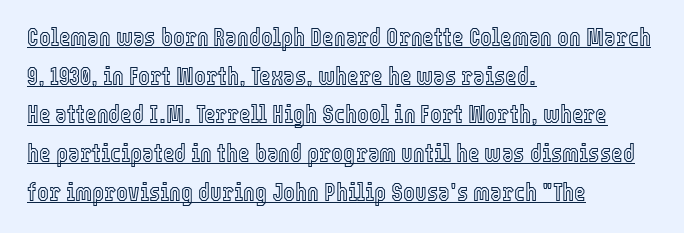
{"italic": "no", "underline": "yes", "align": "left", "line_spacing": "normal", "line_spacing_ratio": 1.55, "letter_spacing": "normal", "letter_spacing_em": 0.0, "glyph_px": 25}
